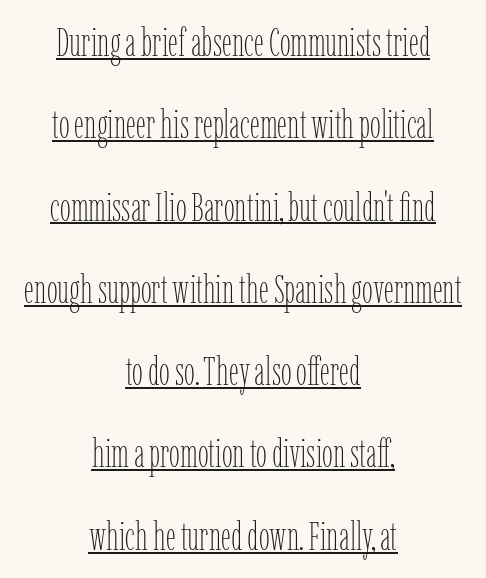
The image shows 39 px thin, condensed type, upright; set centered, loose line spacing (2.11x), normal letter spacing, underlined; low stroke contrast and a medium x-height.
